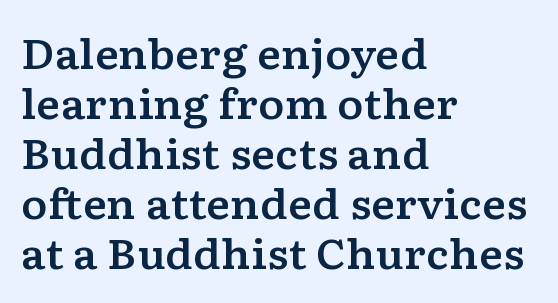
The rendering shows small feet on the letterforms — a serif design. Compared with typical body copy, the letter spacing here is the same. The paragraph shown leans on its left margin. The specimen reads as upright at a glance. Rule under the text: the space is simply empty. Note the varied advance widths — an 'i' is clearly narrower than an 'm'.
